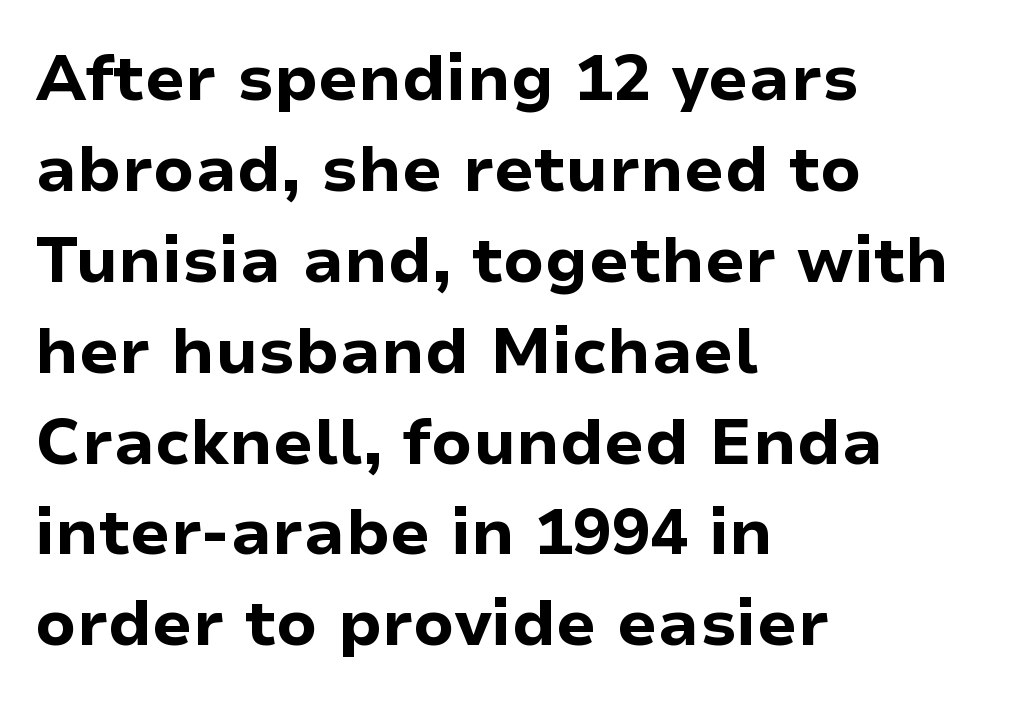
Q: Is the text bold? A: Yes.
Q: Is the text italic (slanted)? A: No, it is upright.
Q: Is the typeface a serif or a sans-serif typeface? A: Sans-serif.
Q: Is the text underlined? A: No.
Q: How is the paragraph aligned? A: Left-aligned.
Q: Is the spacing between letters normal or unusually wide? A: Normal.
Q: Is the spacing between lines tight, normal or loose? A: Normal.
Q: Width (condensed, normal, or wide)? A: Normal.
Q: Stroke contrast? A: Low.
Q: x-height? A: Medium.
Q: Monospaced? A: No.
